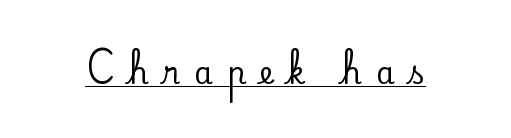
A typesetter would call this proportional, since set widths differ per character. The typeface chosen for these lines features serifs. This sample carries an underscore along the baseline area. Observe the wide spacing: letters keep a clear distance from each other.
